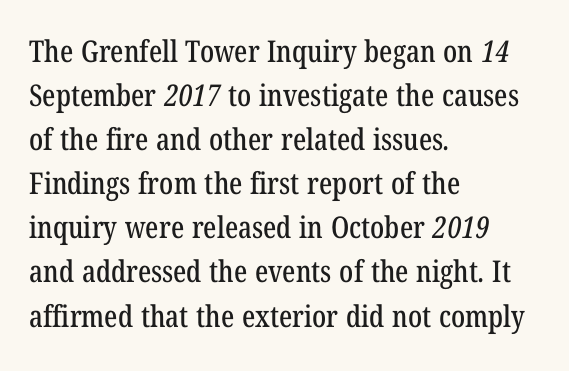
The image shows 30 px condensed serif type; set left-aligned, normal line spacing (1.47x), normal letter spacing, not underlined; low stroke contrast and a medium x-height.
